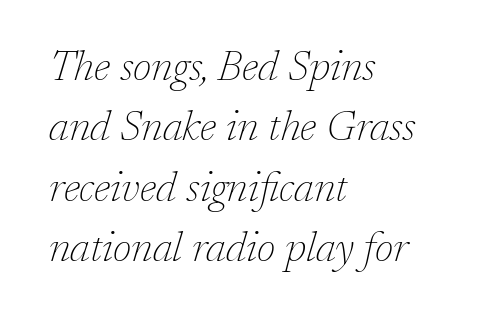
The rendering keeps characters at their native spacing. Anything drawn beneath the words? Only blank space. Does the lettering tilt? It does — this is italic. The letters advance in unequal steps, a hallmark of proportional type.
